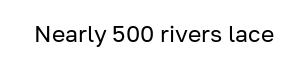
Q: Is the text bold? A: No.
Q: Is the text italic (slanted)? A: No, it is upright.
Q: Is the text underlined? A: No.
Q: Is the spacing between letters normal or unusually wide? A: Normal.
